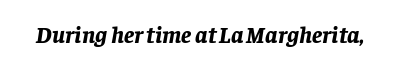
Q: Is the text bold? A: Yes.
Q: Is the text italic (slanted)? A: Yes, it leans right by about 8 degrees.
Q: Is the text underlined? A: No.
Q: Is the spacing between letters normal or unusually wide? A: Normal.
